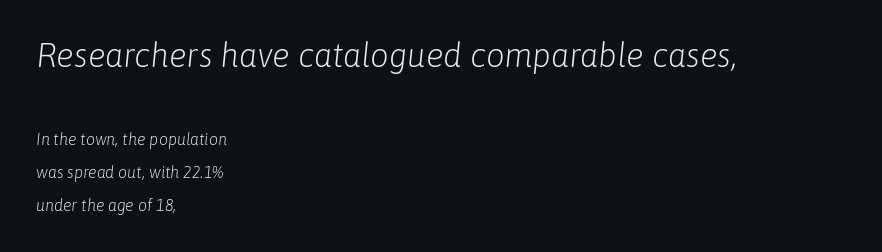
Decoration check: the copy has no underline. A typesetter would call this proportional, since set widths differ per character. Is the type slanted? Yes — the strokes lean at a clear angle. Rows of type keep a wide berth in the vertical direction. No extra ink here — the face is not bold.
